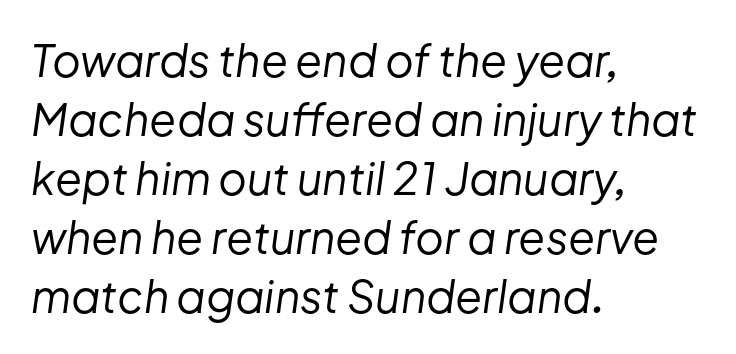
Q: Is the text bold? A: No.
Q: Is the text italic (slanted)? A: Yes, it leans right by about 8 degrees.
Q: Is the text underlined? A: No.
Q: How is the paragraph aligned? A: Left-aligned.
Q: Is the spacing between letters normal or unusually wide? A: Normal.
Q: Is the spacing between lines tight, normal or loose? A: Normal.
Q: Width (condensed, normal, or wide)? A: Normal.
Q: Stroke contrast? A: Low.
Q: x-height? A: Medium.
Q: Monospaced? A: No.
